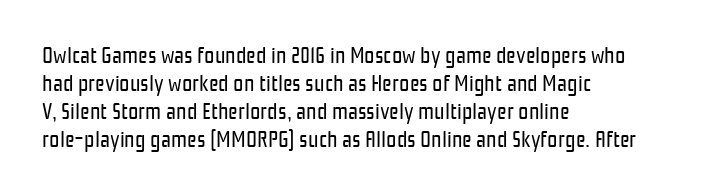
The image shows 23 px text type, upright; set left-aligned, line spacing 1.22x, normal letter spacing, not underlined.
